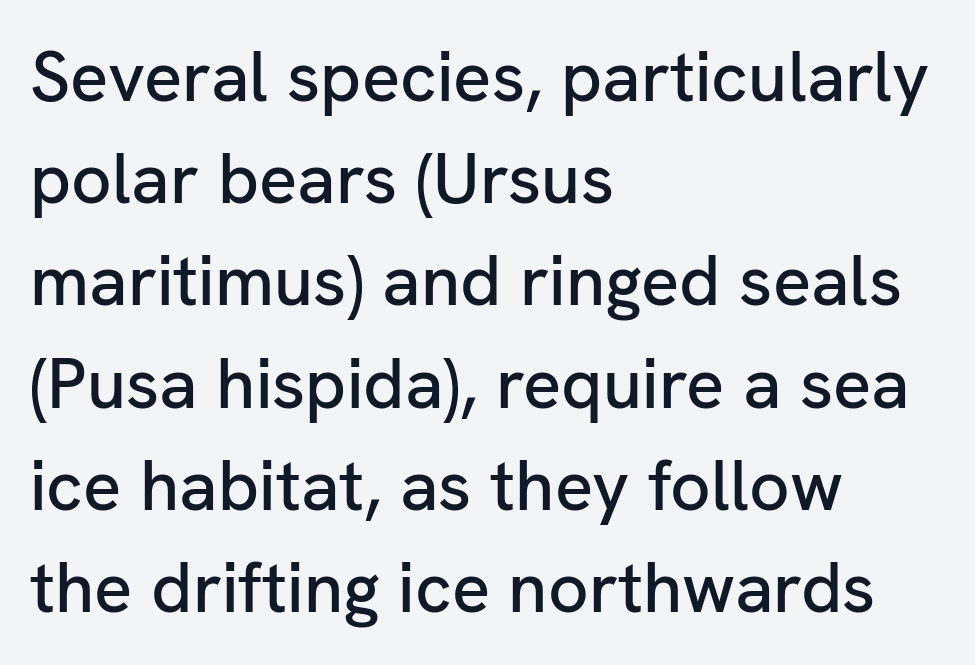
Q: Is the text italic (slanted)? A: No, it is upright.
Q: Is the typeface a serif or a sans-serif typeface? A: Sans-serif.
Q: Is the text underlined? A: No.
Q: How is the paragraph aligned? A: Left-aligned.
Q: Is the spacing between letters normal or unusually wide? A: Normal.
Q: Is the spacing between lines tight, normal or loose? A: Normal.
Q: Width (condensed, normal, or wide)? A: Normal.
Q: Stroke contrast? A: Low.
Q: x-height? A: Medium.
Q: Monospaced? A: No.
